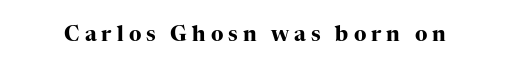
Q: Is the text bold? A: Yes.
Q: Is the text italic (slanted)? A: No, it is upright.
Q: Is the text underlined? A: No.
Q: Is the spacing between letters normal or unusually wide? A: Unusually wide.
